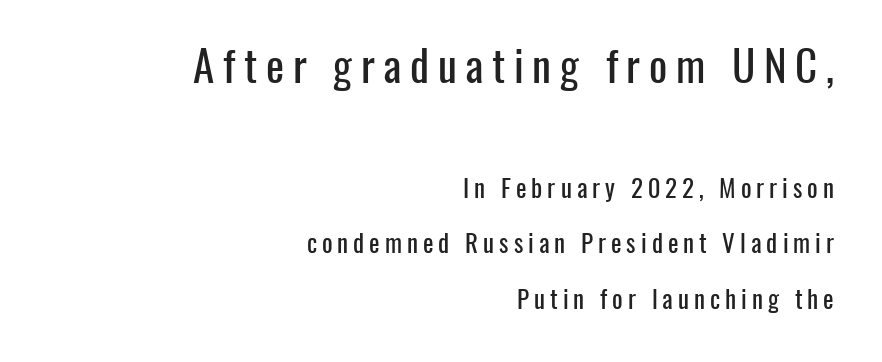
The type sits square on the baseline with zero lean. What kind of face is this? One without serifs — a sans. The baseline area is clear. A student would notice the top passage is typeset larger than what follows. These lines are rendered in a variable-pitch font. Caption: expanded tracking, letters set apart.
